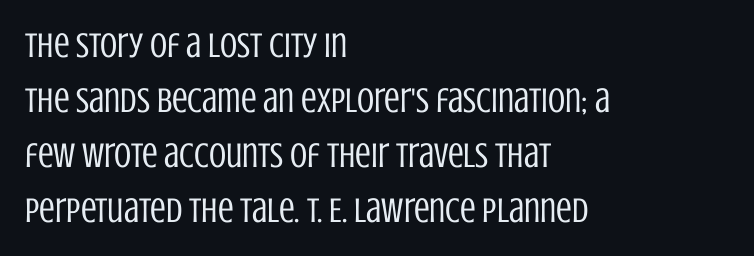
Students, note that the glyphs here touch the page at normal intervals. The block of text has a typical density, with ordinary space between rows. Stems and bowls with no extra thickness — not bold. The glyphs are unaccompanied by any horizontal stroke below them.
